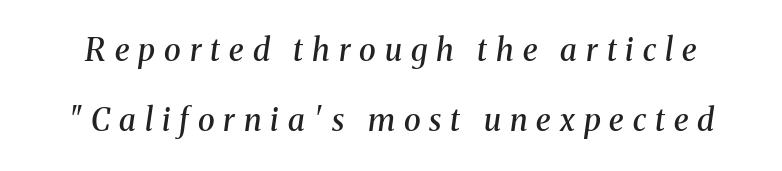
{"serif": "yes", "italic": "yes", "lean": "right", "slant_degrees": 8, "bold": "semi", "weight": "semibold", "width": "normal", "stroke_contrast": "medium", "x_height": "medium", "monospaced": "no", "underline": "no", "line_spacing": "loose", "line_spacing_ratio": 2.27, "letter_spacing": "wide", "letter_spacing_em": 0.29, "glyph_px": 31}
